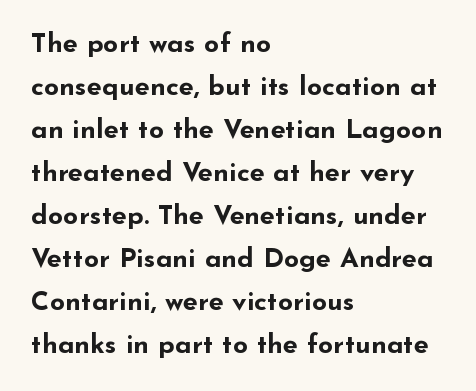
The image shows 27 px bold type, upright; set left-aligned, normal line spacing (1.59x), normal letter spacing, not underlined.
